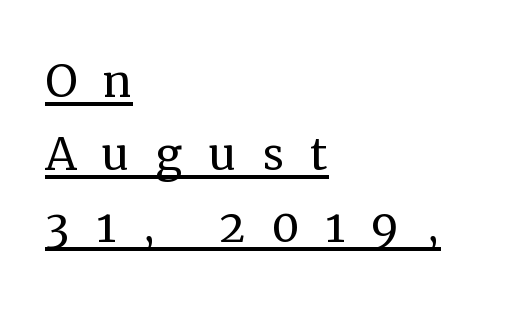
Q: Is the text bold? A: No.
Q: Is the text italic (slanted)? A: No, it is upright.
Q: Is the typeface a serif or a sans-serif typeface? A: Serif.
Q: Is the text underlined? A: Yes.
Q: How is the paragraph aligned? A: Left-aligned.
Q: Is the spacing between letters normal or unusually wide? A: Unusually wide.
Q: Width (condensed, normal, or wide)? A: Normal.
Q: Stroke contrast? A: Medium.
Q: x-height? A: Medium.
Q: Monospaced? A: No.
